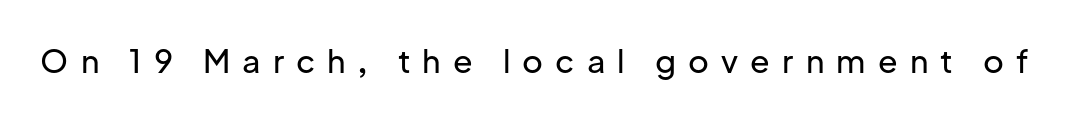
Q: Is the text italic (slanted)? A: No, it is upright.
Q: Is the typeface a serif or a sans-serif typeface? A: Sans-serif.
Q: Is the text underlined? A: No.
Q: Is the spacing between letters normal or unusually wide? A: Unusually wide.
Q: Width (condensed, normal, or wide)? A: Normal.
Q: Stroke contrast? A: Low.
Q: x-height? A: Medium.
Q: Monospaced? A: No.
